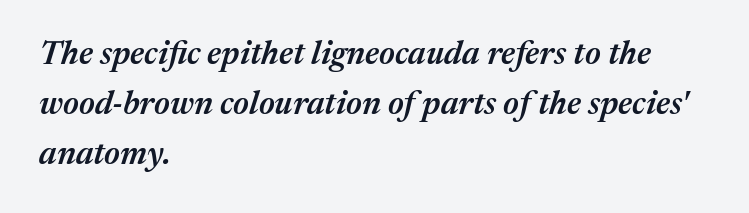
Interline gaps are of average width in this sample. The face used here is rendered with its standard letterfit. Compared with a centered layout, this one pins lines to the left instead. A bare baseline throughout the passage. Summary of weight: moderately heavy, a semibold. You could not count columns in this text — the font is proportionally spaced.
